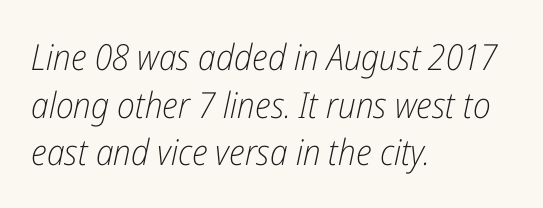
The image shows 36 px light, condensed type, italic (leaning right); set left-aligned, normal line spacing (1.32x), normal letter spacing, not underlined; low stroke contrast and a medium x-height.
